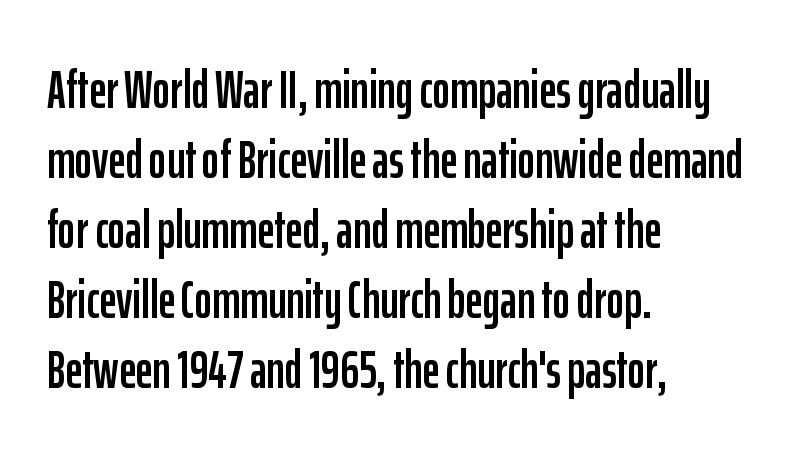
{"serif": "no", "italic": "no", "width": "condensed", "stroke_contrast": "low", "x_height": "medium", "monospaced": "no", "underline": "no", "align": "left", "line_spacing": "normal", "line_spacing_ratio": 1.32, "letter_spacing": "normal", "letter_spacing_em": 0.0, "glyph_px": 53}
